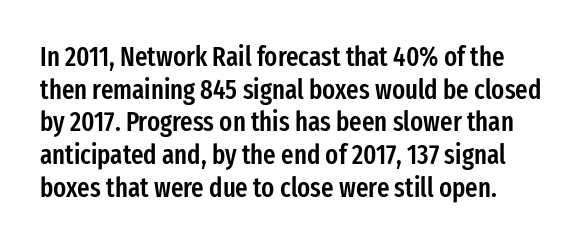
The rendering uses a semibold face; strokes are thickened but not to full bold. Inter-character spacing is left at the font's built-in metrics. Quick note: not italic, upright. Which margin do the lines hug? The left one — the right edge is uneven.
